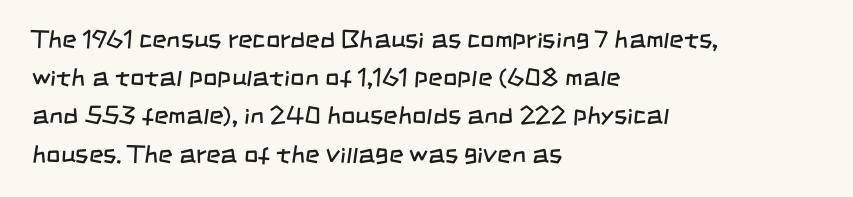
Q: Is the text bold? A: No.
Q: Is the text underlined? A: No.
Q: How is the paragraph aligned? A: Left-aligned.
Q: Is the spacing between letters normal or unusually wide? A: Normal.
Q: Is the spacing between lines tight, normal or loose? A: Normal.
